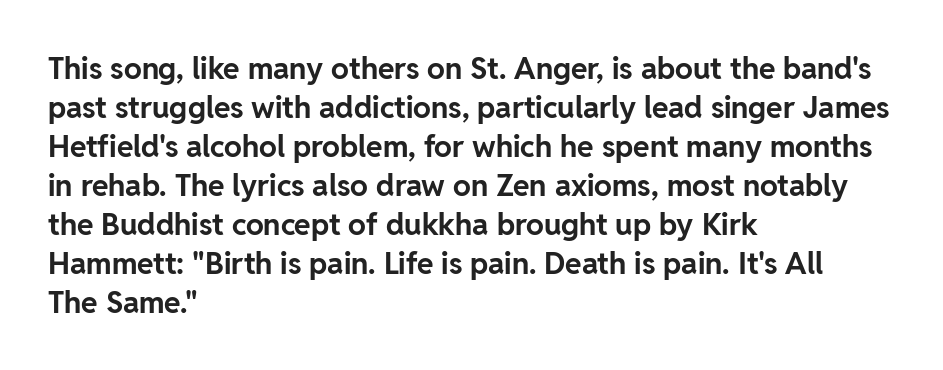
Q: Is the text bold? A: Yes.
Q: Is the text italic (slanted)? A: No, it is upright.
Q: Is the typeface a serif or a sans-serif typeface? A: Sans-serif.
Q: Is the text underlined? A: No.
Q: How is the paragraph aligned? A: Left-aligned.
Q: Is the spacing between letters normal or unusually wide? A: Normal.
Q: Is the spacing between lines tight, normal or loose? A: Normal.
Q: Width (condensed, normal, or wide)? A: Normal.
Q: Stroke contrast? A: Low.
Q: x-height? A: Medium.
Q: Monospaced? A: No.
